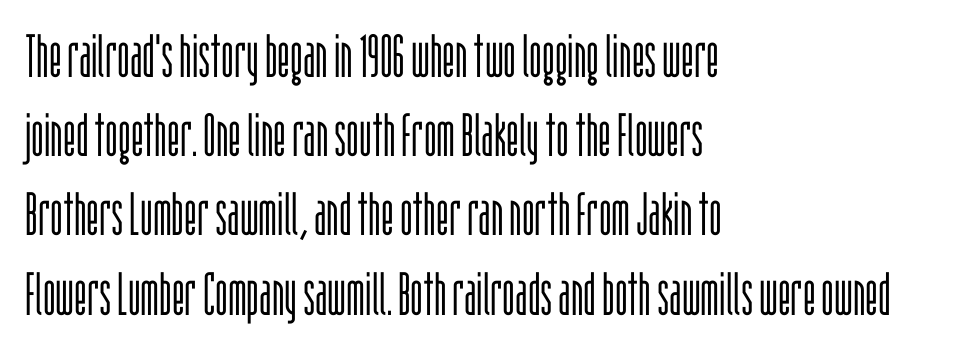
{"serif": "no", "italic": "no", "bold": "no", "weight": "light", "width": "condensed", "stroke_contrast": "low", "x_height": "large", "monospaced": "no", "underline": "no", "align": "left", "line_spacing": "normal", "line_spacing_ratio": 1.32, "letter_spacing": "normal", "letter_spacing_em": 0.0, "glyph_px": 60}
